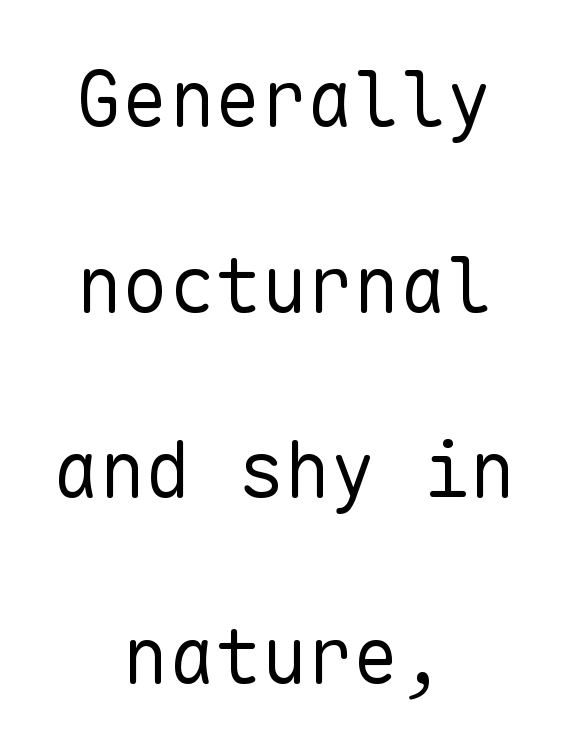
{"serif": "no", "italic": "no", "bold": "no", "weight": "regular", "width": "normal", "stroke_contrast": "low", "x_height": "medium", "monospaced": "yes", "underline": "no", "align": "center", "line_spacing": "loose", "line_spacing_ratio": 2.41, "letter_spacing": "normal", "letter_spacing_em": 0.0, "glyph_px": 77}
